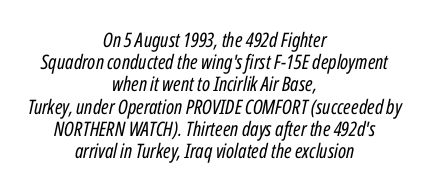
{"italic": "yes", "lean": "right", "slant_degrees": 12, "bold": "no", "underline": "no", "align": "center", "line_spacing": "tight", "line_spacing_ratio": 1.11, "letter_spacing": "normal", "letter_spacing_em": 0.0, "glyph_px": 20}
